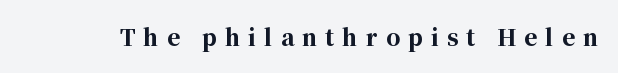
Vertical strokes here are truly vertical. The area under the type is left untouched. The rendering inserts visible extra space after every character. Chunky letters — that's bold for sure.
